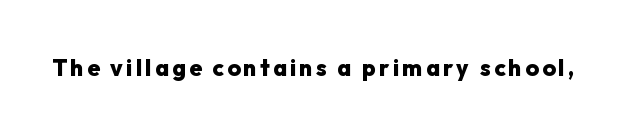
Q: Is the text bold? A: Yes.
Q: Is the text italic (slanted)? A: No, it is upright.
Q: Is the text underlined? A: No.
